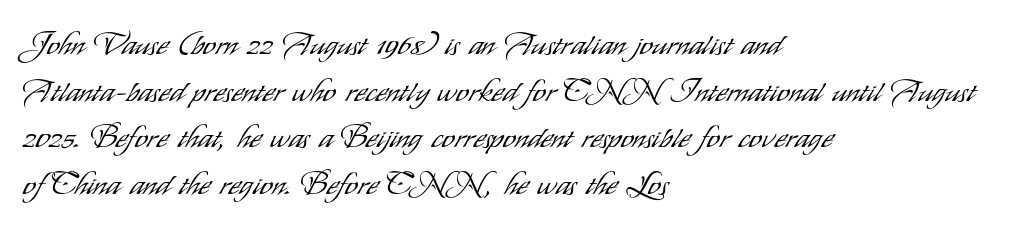
Q: Is the text bold? A: No.
Q: Is the text italic (slanted)? A: Yes.
Q: Is the typeface a serif or a sans-serif typeface? A: Sans-serif.
Q: Is the text underlined? A: No.
Q: How is the paragraph aligned? A: Left-aligned.
Q: Is the spacing between letters normal or unusually wide? A: Normal.
Q: Is the spacing between lines tight, normal or loose? A: Normal.
Q: Width (condensed, normal, or wide)? A: Condensed.
Q: Stroke contrast? A: Low.
Q: x-height? A: Small.
Q: Monospaced? A: No.
